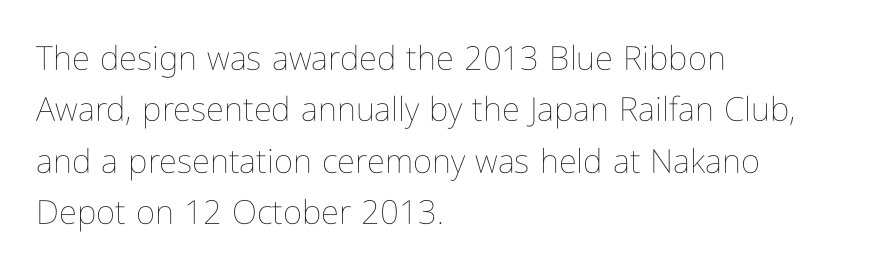
Q: Is the text bold? A: No.
Q: Is the text italic (slanted)? A: No, it is upright.
Q: Is the text underlined? A: No.
Q: How is the paragraph aligned? A: Left-aligned.
Q: Is the spacing between letters normal or unusually wide? A: Normal.
Q: Is the spacing between lines tight, normal or loose? A: Normal.
Q: Width (condensed, normal, or wide)? A: Condensed.
Q: Stroke contrast? A: Low.
Q: x-height? A: Medium.
Q: Monospaced? A: No.
